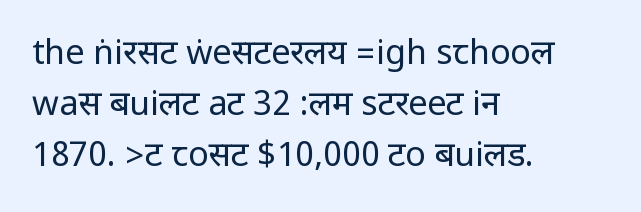
What kind of face is this? One without serifs — a sans. The words here are not underlined. Reading down the column, the eye jumps a familiar distance to each next line. The font sits on the lighter half of the weight spectrum, regular included. The axis of the letterforms is exactly vertical.
